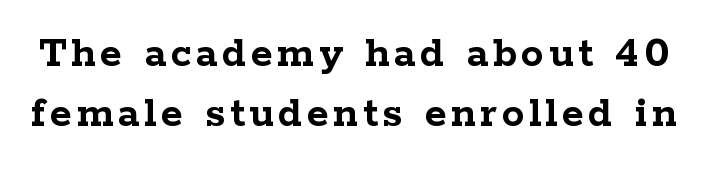
The image shows 45 px semibold, wide serif type, upright; set normal line spacing (1.33x), not underlined; low stroke contrast and a medium x-height.
